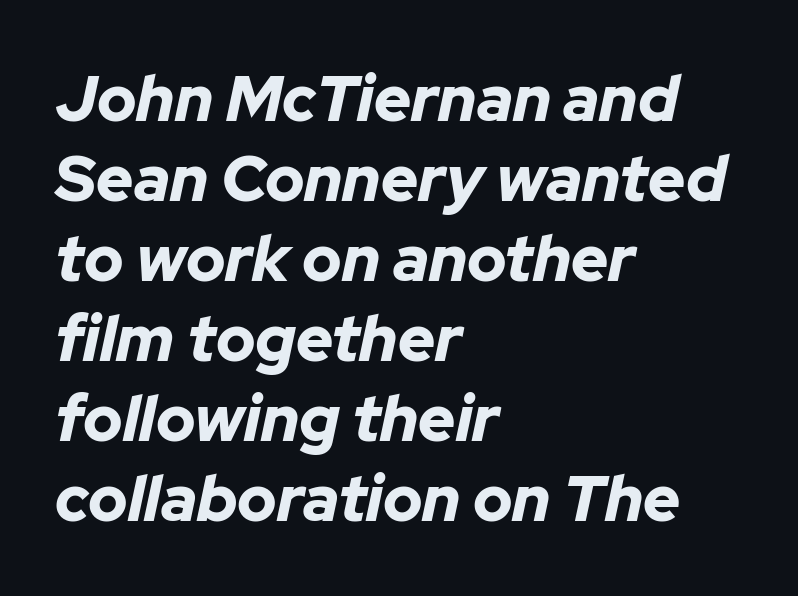
A bare baseline throughout the passage. You could not count columns in this text — the font is proportionally spaced. Does the leading feel generous? No, just average. Notice how thick the strokes are: this is what a full bold looks like.
